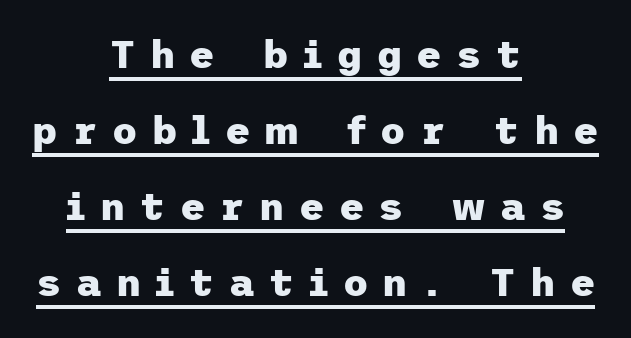
The specimen includes a rule beneath the text block's lines. As a designer I'd log this as weight 700, bold. Caption: expanded tracking, letters set apart. The paragraph has two soft edges and a firm central axis. This is sans-serif lettering, the kind often seen on screens and signage. Rows of type keep a wide berth in the vertical direction.
